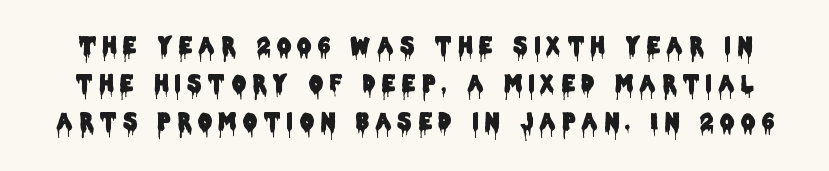
The image shows 22 px text type, upright; set line spacing 1.72x, unusually wide letter spacing (+0.3 em), not underlined.
